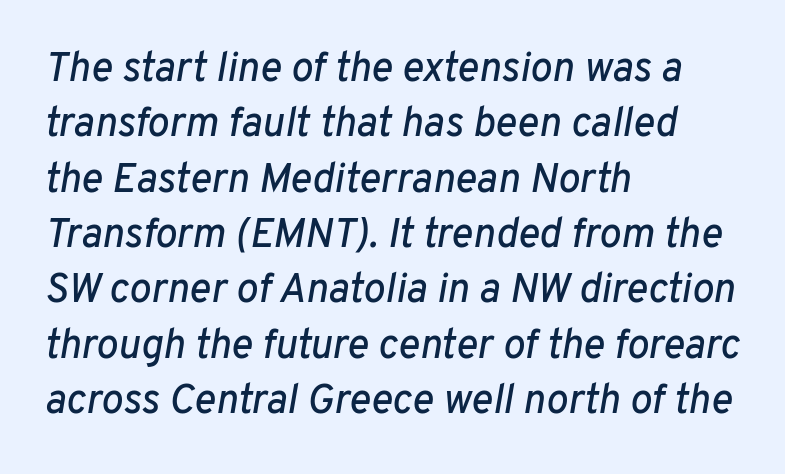
A clean baseline with only descenders dipping below it. Every character sits at an angle, as italics do. Between one letter and the next there's only the usual sliver of space. This sample keeps an unexceptional amount of space between lines.
